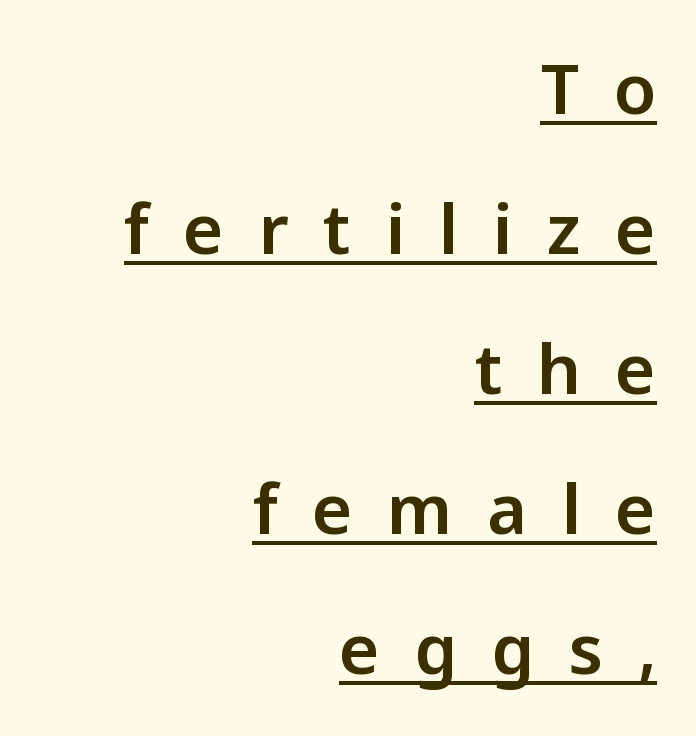
{"serif": "no", "italic": "no", "width": "normal", "stroke_contrast": "low", "x_height": "medium", "monospaced": "no", "underline": "yes", "align": "right", "line_spacing": "loose", "line_spacing_ratio": 2.03, "letter_spacing": "wide", "letter_spacing_em": 0.5, "glyph_px": 69}
